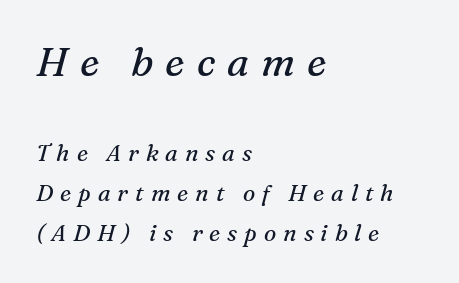
{"serif": "yes", "italic": "yes", "lean": "right", "slant_degrees": 16, "bold": "no", "weight": "regular", "width": "normal", "stroke_contrast": "medium", "x_height": "medium", "monospaced": "no", "underline": "no", "align": "left", "line_spacing_ratio": 1.74, "letter_spacing": "wide", "letter_spacing_em": 0.3, "larger_block": "first", "size_ratio": 1.74, "glyph_px": 40}
